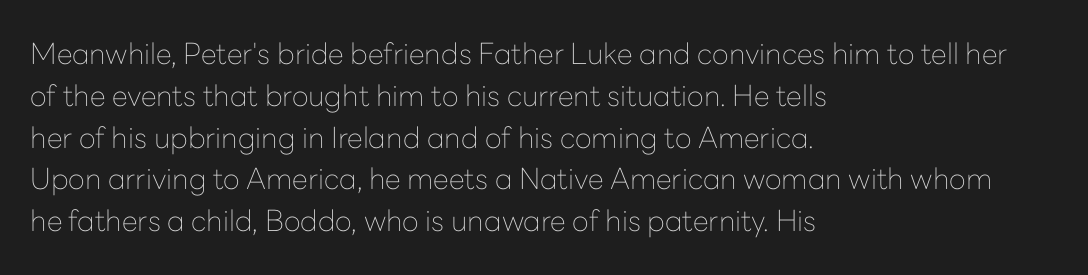
This sample has the flowing, uneven cadence of proportional lettering. The face used here is a sans, in the tradition of grotesques and geometrics. Here the glyphs are tracked normally, forming tight word shapes. No chunkiness to these letters — they're not bold.
